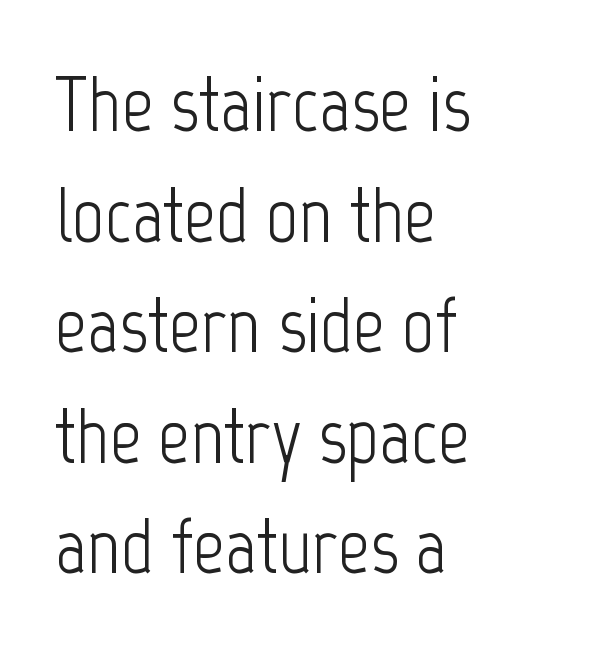
The image shows 79 px light, condensed sans-serif type, upright; set left-aligned, normal line spacing (1.4x), normal letter spacing, not underlined; low stroke contrast and a medium x-height.
